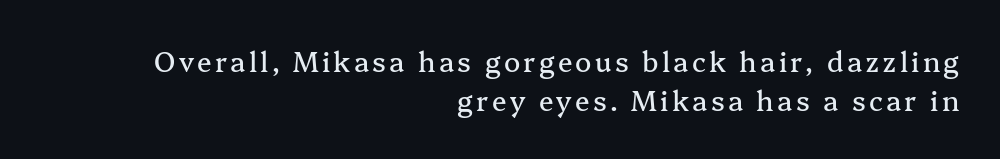
{"italic": "no", "underline": "no", "align": "right", "line_spacing": "normal", "line_spacing_ratio": 1.43, "glyph_px": 27}
